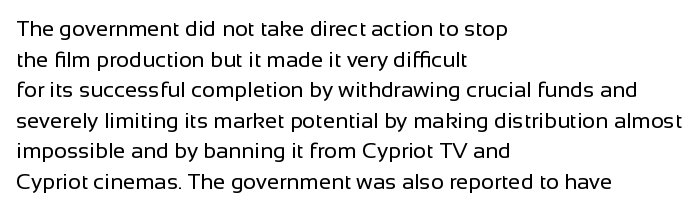
The image shows 22 px text type, upright; set left-aligned, normal line spacing (1.39x), normal letter spacing, not underlined.
